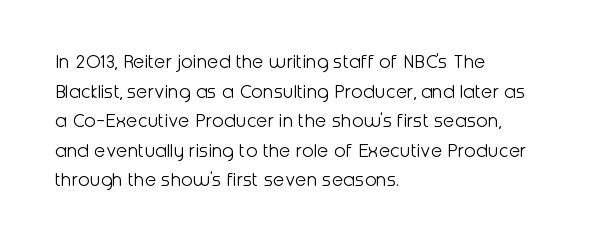
The image shows 21 px text type, upright; set left-aligned, normal line spacing (1.41x), normal letter spacing, not underlined.
